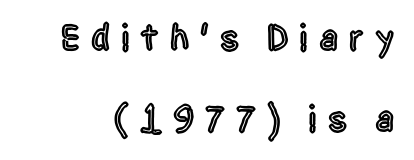
{"serif": "no", "italic": "no", "width": "condensed", "x_height": "large", "monospaced": "no", "underline": "no", "line_spacing": "loose", "line_spacing_ratio": 2.2, "letter_spacing": "wide", "letter_spacing_em": 0.29, "glyph_px": 37}
